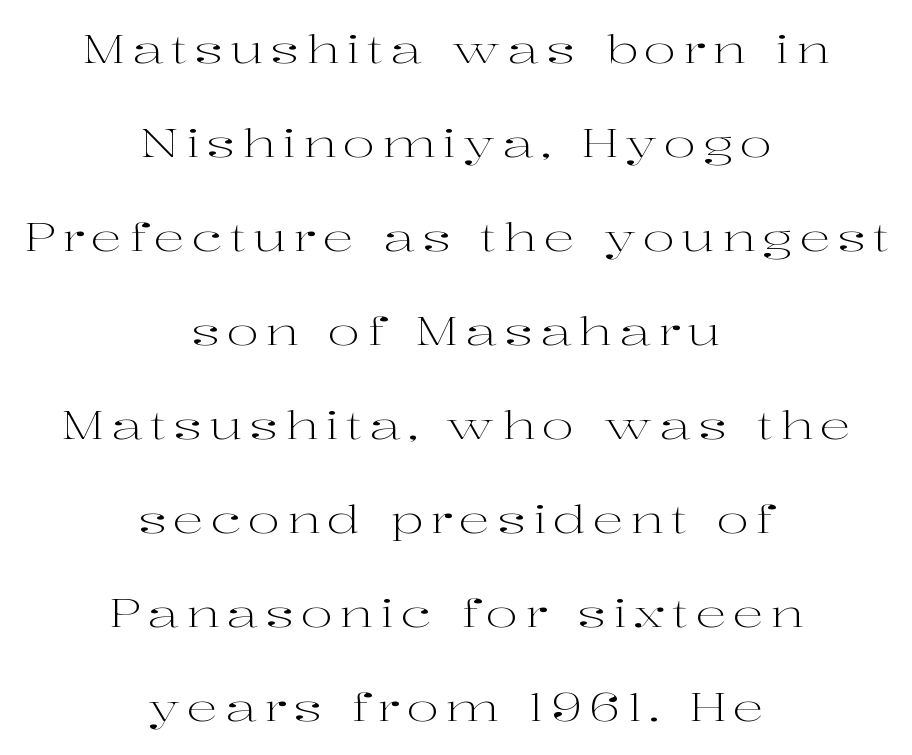
{"serif": "yes", "italic": "no", "bold": "no", "weight": "light", "width": "wide", "stroke_contrast": "high", "x_height": "medium", "monospaced": "no", "underline": "no", "align": "center", "line_spacing": "loose", "line_spacing_ratio": 2.41, "glyph_px": 39}
